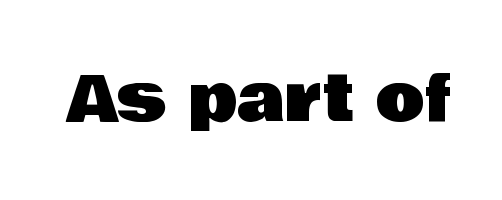
The image shows 63 px sans-serif type, upright; set normal letter spacing, not underlined; low stroke contrast and a large x-height.
